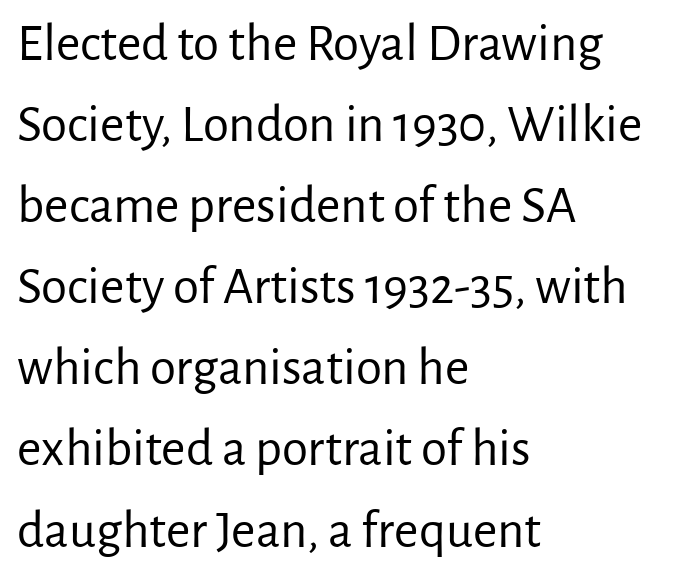
The image shows 53 px regular-weight sans-serif type, upright; set left-aligned, normal line spacing (1.53x), normal letter spacing, not underlined; low stroke contrast and a medium x-height.
